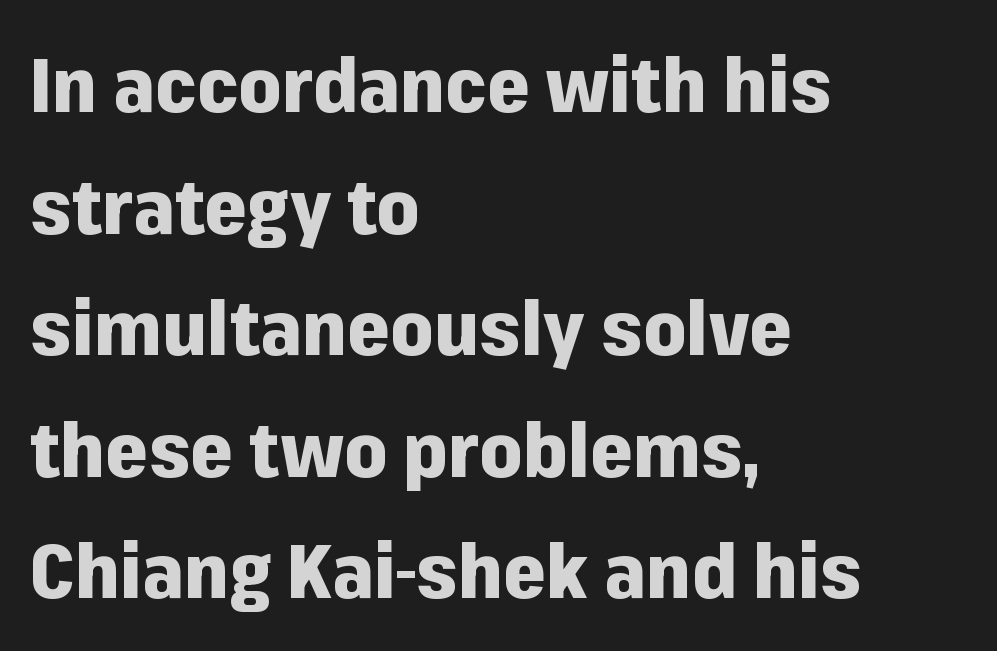
Q: Is the text bold? A: Yes.
Q: Is the text italic (slanted)? A: No, it is upright.
Q: Is the typeface a serif or a sans-serif typeface? A: Sans-serif.
Q: Is the text underlined? A: No.
Q: How is the paragraph aligned? A: Left-aligned.
Q: Is the spacing between letters normal or unusually wide? A: Normal.
Q: Is the spacing between lines tight, normal or loose? A: Normal.
Q: Width (condensed, normal, or wide)? A: Normal.
Q: Stroke contrast? A: Low.
Q: x-height? A: Medium.
Q: Monospaced? A: No.
